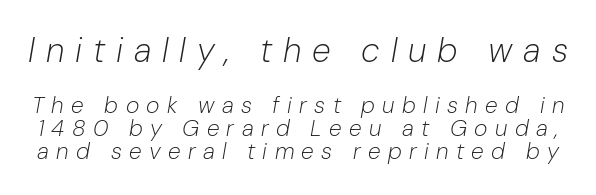
The face looks like a standard text weight, possibly lighter. The more generous point size was reserved for the upper chunk. If you measured baseline to baseline, you'd find a short distance. A bare baseline throughout the passage.
